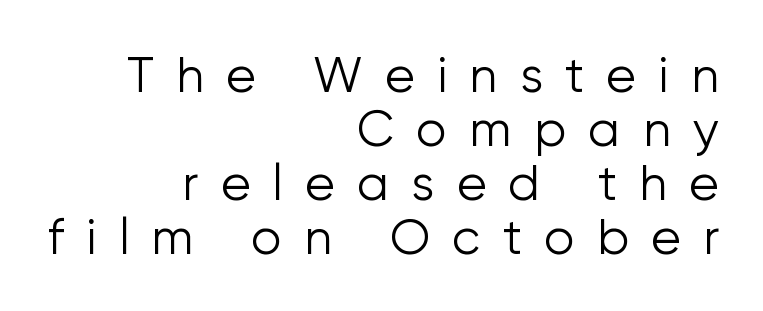
{"serif": "no", "italic": "no", "bold": "no", "weight": "light", "width": "normal", "stroke_contrast": "low", "x_height": "medium", "monospaced": "no", "underline": "no", "align": "right", "line_spacing": "tight", "line_spacing_ratio": 1.1, "letter_spacing": "wide", "letter_spacing_em": 0.45, "glyph_px": 49}
